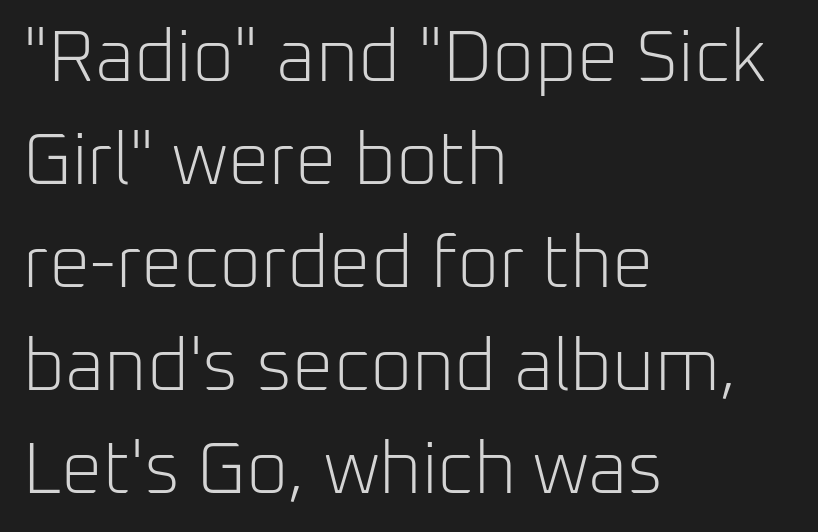
The image shows 73 px light sans-serif type, upright; set left-aligned, normal line spacing (1.41x), normal letter spacing, not underlined; low stroke contrast and a medium x-height.
